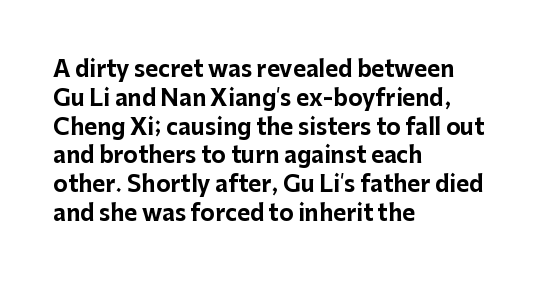
The rows are spaced the way most documents space them. Its strokes are broad and dark, the hallmark of bold type. Posture: upright roman. A bare baseline throughout the passage.
